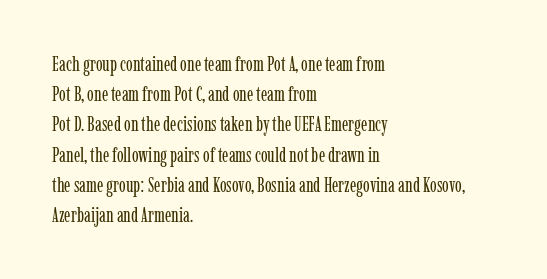
{"italic": "no", "bold": "no", "underline": "no", "align": "left", "line_spacing": "normal", "line_spacing_ratio": 1.51, "letter_spacing": "normal", "letter_spacing_em": 0.0, "glyph_px": 20}
